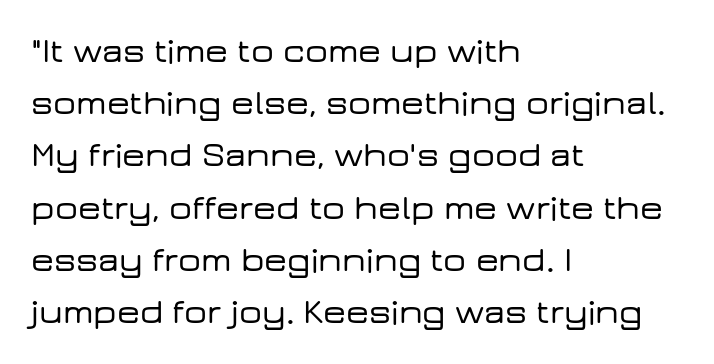
The image shows 36 px wide sans-serif type, upright; set left-aligned, normal line spacing (1.45x), normal letter spacing, not underlined; low stroke contrast and a medium x-height.
